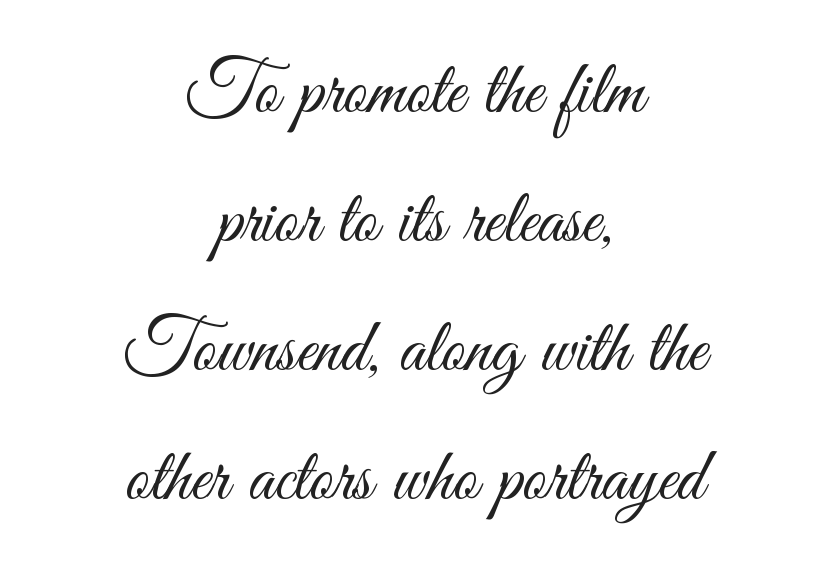
{"serif": "no", "bold": "no", "weight": "light", "width": "condensed", "stroke_contrast": "medium", "x_height": "small", "monospaced": "no", "underline": "no", "align": "center", "line_spacing_ratio": 1.72, "letter_spacing": "normal", "letter_spacing_em": 0.0, "glyph_px": 75}
